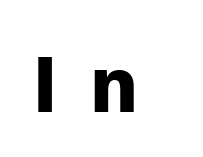
The image shows 78 px sans-serif type, upright; set unusually wide letter spacing (+0.42 em), not underlined; low stroke contrast and a medium x-height.
